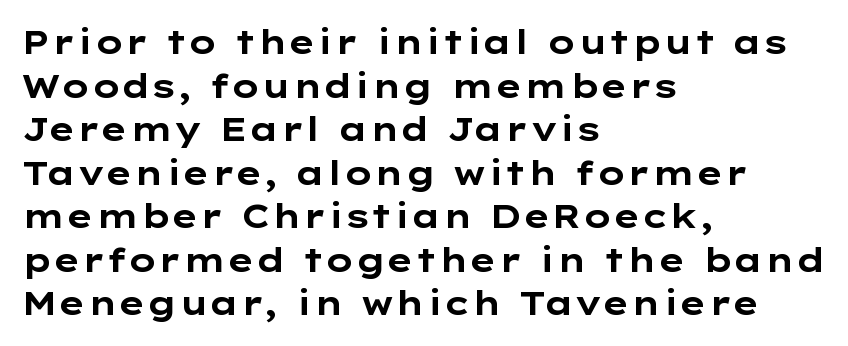
Clear beneath every line of the passage. The glyphs have the mass of a bold cut. Does the copy run flush right? No — it runs flush left. There is no visible air inserted between adjacent glyphs. Varying glyph widths throughout — classic text-font behaviour.
